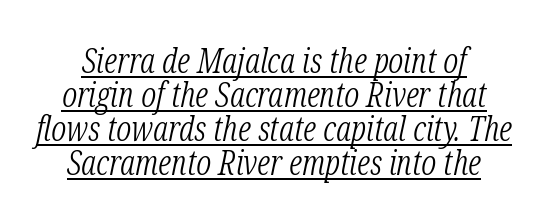
Letterform terminals end in serifs throughout the passage. A typesetter would call this proportional, since set widths differ per character. Check the space under the baseline: a stroke is drawn there. Italic: yes, the glyphs are oblique. No letter is thick-stroked: the sample isn't bold.
